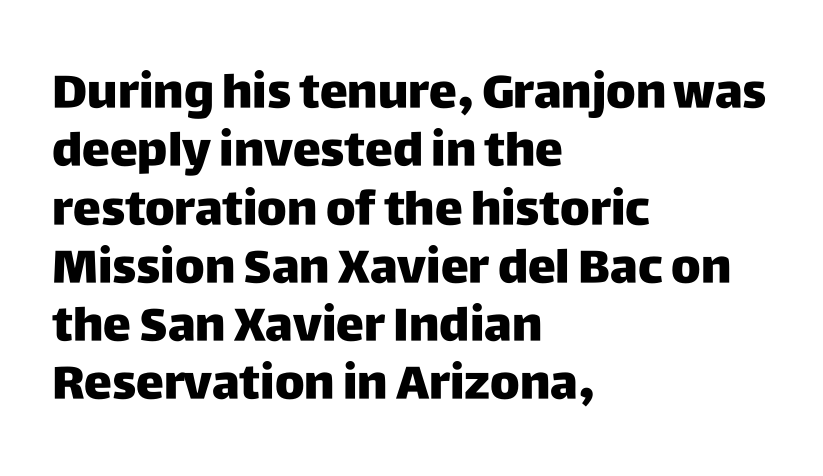
Q: Is the text italic (slanted)? A: No, it is upright.
Q: Is the typeface a serif or a sans-serif typeface? A: Sans-serif.
Q: Is the text underlined? A: No.
Q: How is the paragraph aligned? A: Left-aligned.
Q: Is the spacing between letters normal or unusually wide? A: Normal.
Q: Width (condensed, normal, or wide)? A: Normal.
Q: Stroke contrast? A: Low.
Q: x-height? A: Large.
Q: Monospaced? A: No.
